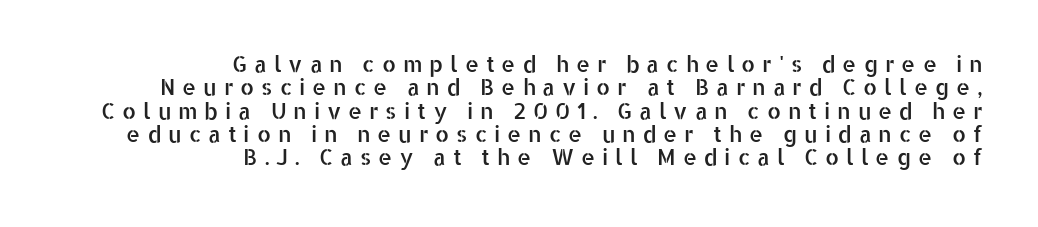
{"italic": "no", "underline": "no", "align": "right", "line_spacing": "tight", "line_spacing_ratio": 1.06, "letter_spacing": "wide", "letter_spacing_em": 0.31, "glyph_px": 22}
